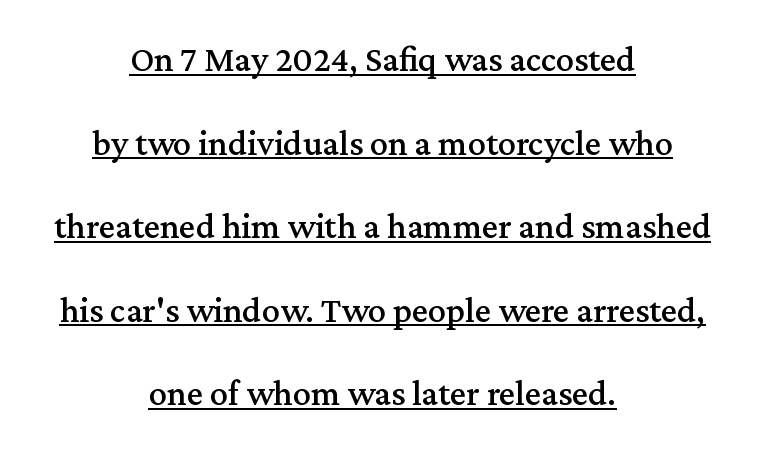
Q: Is the text italic (slanted)? A: No, it is upright.
Q: Is the typeface a serif or a sans-serif typeface? A: Serif.
Q: Is the text underlined? A: Yes.
Q: How is the paragraph aligned? A: Centered.
Q: Is the spacing between letters normal or unusually wide? A: Normal.
Q: Is the spacing between lines tight, normal or loose? A: Loose.
Q: Width (condensed, normal, or wide)? A: Normal.
Q: Stroke contrast? A: Medium.
Q: x-height? A: Medium.
Q: Monospaced? A: No.
